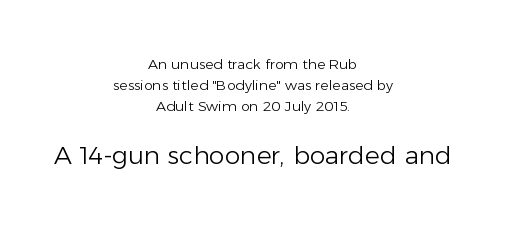
The image shows 25 px text type, upright; set centered, normal line spacing (1.51x), normal letter spacing, not underlined; the second (bottom) block is 1.79x larger.
